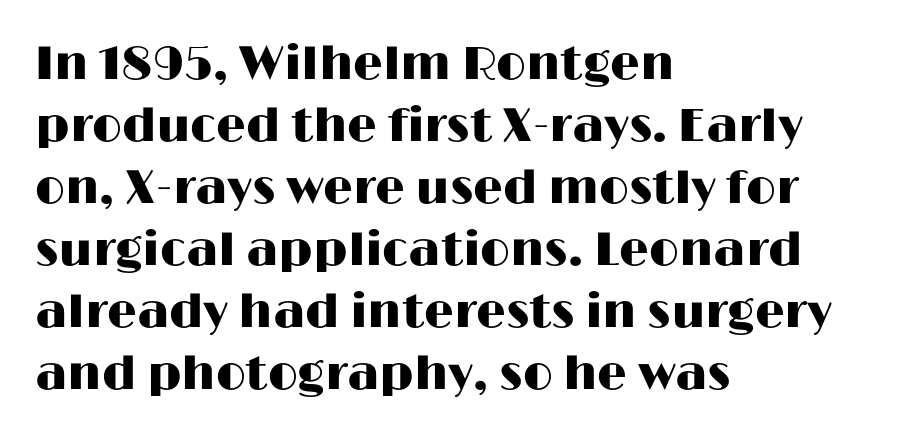
Q: Is the text italic (slanted)? A: No, it is upright.
Q: Is the typeface a serif or a sans-serif typeface? A: Sans-serif.
Q: Is the text underlined? A: No.
Q: How is the paragraph aligned? A: Left-aligned.
Q: Is the spacing between letters normal or unusually wide? A: Normal.
Q: Is the spacing between lines tight, normal or loose? A: Normal.
Q: Width (condensed, normal, or wide)? A: Wide.
Q: Stroke contrast? A: High.
Q: x-height? A: Medium.
Q: Monospaced? A: No.
